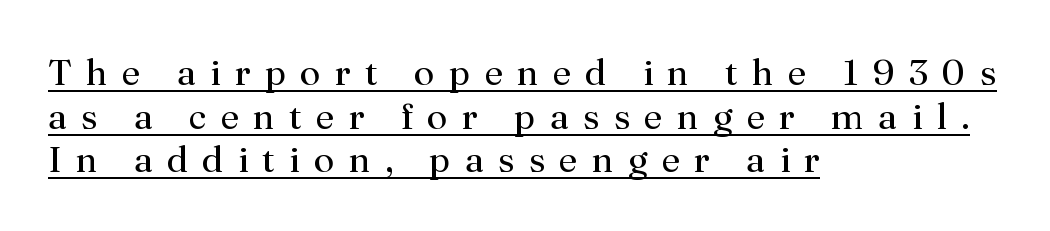
The image shows 37 px regular-weight serif type, upright; set left-aligned, line spacing 1.18x, unusually wide letter spacing (+0.39 em), underlined; medium stroke contrast and a small x-height.
